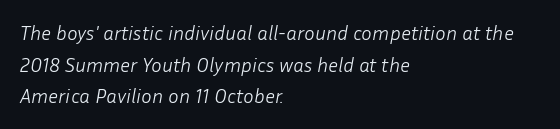
{"italic": "yes", "lean": "right", "slant_degrees": 10, "bold": "no", "underline": "no", "align": "left", "line_spacing": "normal", "line_spacing_ratio": 1.58, "letter_spacing": "normal", "letter_spacing_em": 0.0, "glyph_px": 20}
